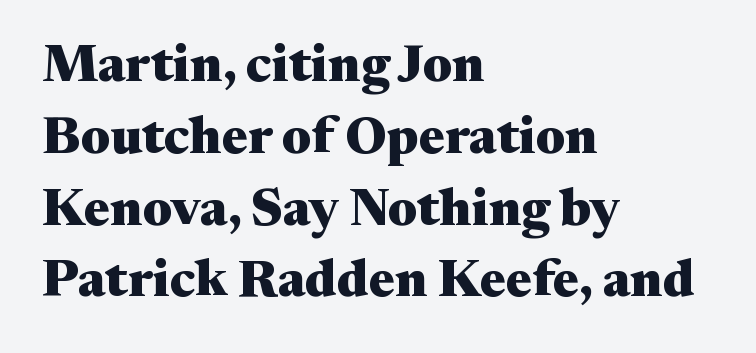
The letters are bold, with thick, heavy strokes. Posture: straight, roman, zero tilt. The zone under the glyphs is completely vacant. Horizontally, the lines are justified to the leading edge only. Compared with typical body copy, the letter spacing here is the same.
